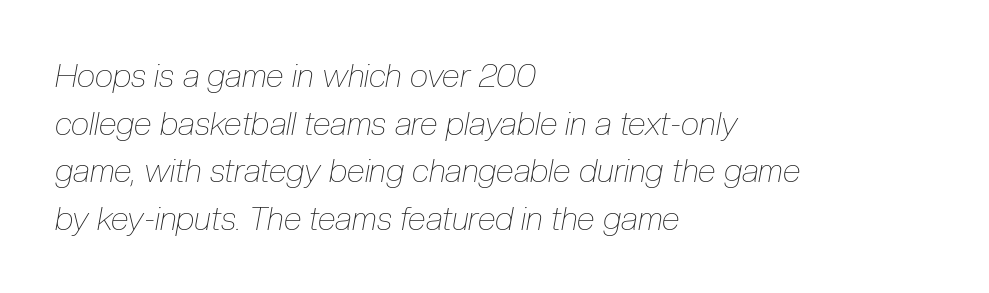
A quiet, ordinary-to-light weight characterises the typeface. A typesetter would mark this as italic. Spacing between characters is what you'd get straight out of the box. A student would call this left alignment; a typographer would say flush left, rag right.
